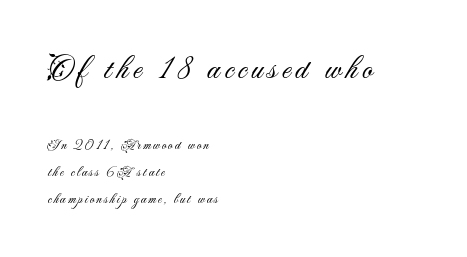
Q: Is the text bold? A: No.
Q: Is the text italic (slanted)? A: Yes.
Q: Is the typeface a serif or a sans-serif typeface? A: Sans-serif.
Q: Is the text underlined? A: No.
Q: How is the paragraph aligned? A: Left-aligned.
Q: Is the spacing between lines tight, normal or loose? A: Loose.
Q: Which block of text is set in a larger size, the first (top) or the second (bottom)? A: The first (top) one.
Q: Width (condensed, normal, or wide)? A: Normal.
Q: Stroke contrast? A: Medium.
Q: x-height? A: Small.
Q: Monospaced? A: No.
